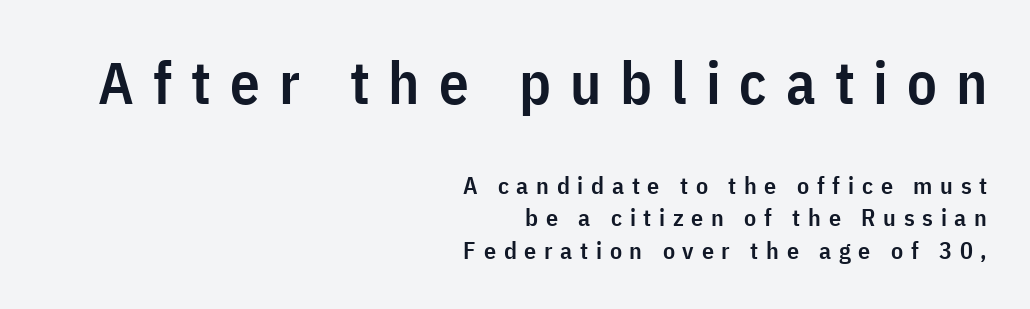
Q: Is the text bold? A: Semi-bold.
Q: Is the text italic (slanted)? A: No, it is upright.
Q: Is the typeface a serif or a sans-serif typeface? A: Sans-serif.
Q: Is the text underlined? A: No.
Q: How is the paragraph aligned? A: Right-aligned.
Q: Is the spacing between letters normal or unusually wide? A: Unusually wide.
Q: Is the spacing between lines tight, normal or loose? A: Normal.
Q: Which block of text is set in a larger size, the first (top) or the second (bottom)? A: The first (top) one.
Q: Width (condensed, normal, or wide)? A: Condensed.
Q: Stroke contrast? A: Low.
Q: x-height? A: Medium.
Q: Monospaced? A: No.
